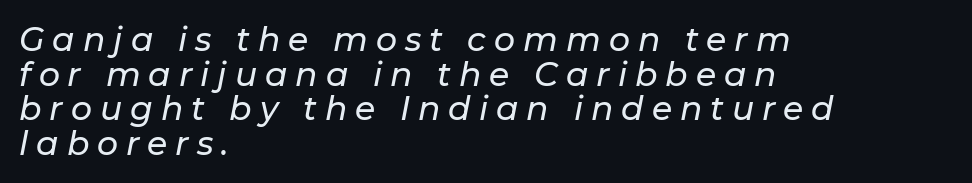
Q: Is the text italic (slanted)? A: Yes, it leans right by about 11 degrees.
Q: Is the text underlined? A: No.
Q: How is the paragraph aligned? A: Left-aligned.
Q: Is the spacing between letters normal or unusually wide? A: Unusually wide.
Q: Is the spacing between lines tight, normal or loose? A: Tight.
Q: Width (condensed, normal, or wide)? A: Normal.
Q: Stroke contrast? A: Low.
Q: x-height? A: Medium.
Q: Monospaced? A: No.
